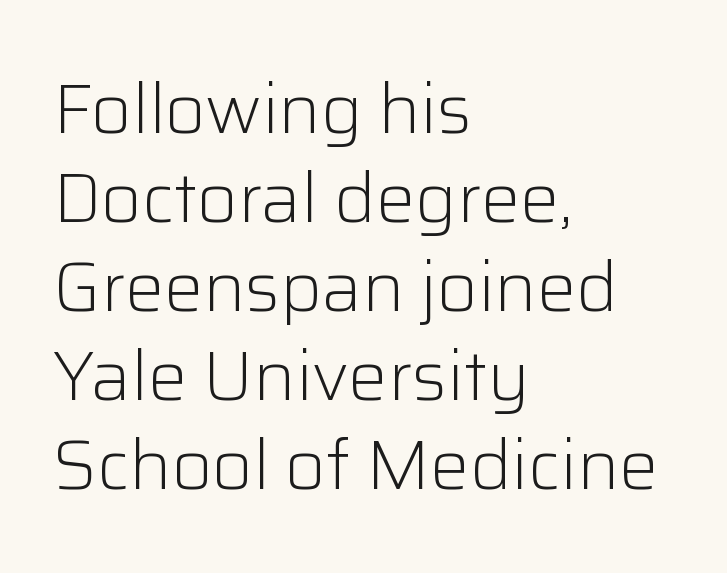
The image shows 70 px light sans-serif type, upright; set left-aligned, normal line spacing (1.27x), normal letter spacing, not underlined; low stroke contrast and a medium x-height.
